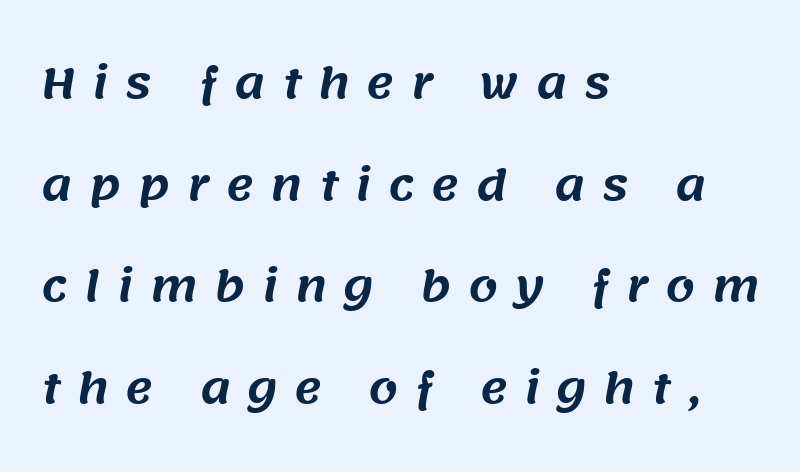
Reading down the column, the eye jumps a long way to each next line. The type family on display is of the sans-serif kind. The zone under the glyphs is completely vacant. These lines have a slow, spaced-out rhythm from letter to letter.
